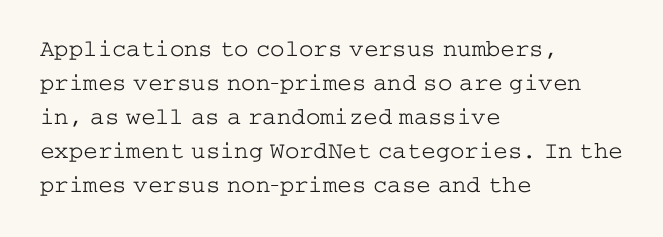
The image shows 24 px text type, upright; set left-aligned, normal line spacing (1.42x), normal letter spacing, not underlined.
